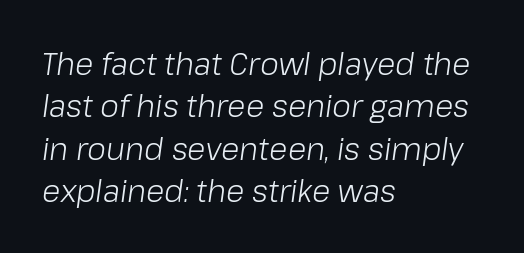
{"italic": "yes", "lean": "right", "slant_degrees": 8, "bold": "no", "weight": "light", "width": "normal", "stroke_contrast": "low", "x_height": "medium", "monospaced": "no", "underline": "no", "align": "left", "line_spacing": "normal", "line_spacing_ratio": 1.41, "letter_spacing": "normal", "letter_spacing_em": 0.0, "glyph_px": 30}
